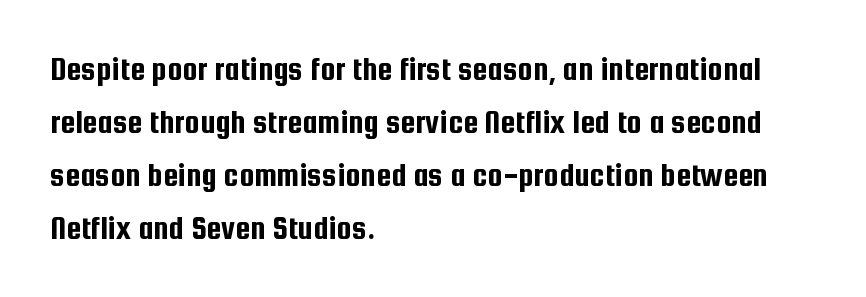
{"serif": "no", "italic": "no", "width": "condensed", "stroke_contrast": "low", "x_height": "medium", "monospaced": "no", "underline": "no", "align": "left", "line_spacing": "normal", "line_spacing_ratio": 1.56, "letter_spacing": "normal", "letter_spacing_em": 0.0, "glyph_px": 34}
